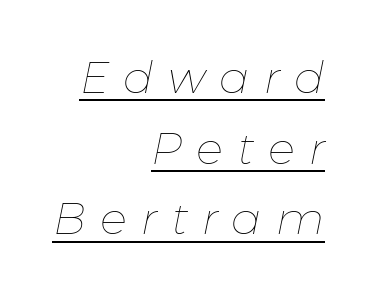
The image shows 45 px thin type, italic (leaning right); set right-aligned, normal line spacing (1.57x), unusually wide letter spacing (+0.32 em), underlined; low stroke contrast and a medium x-height.
